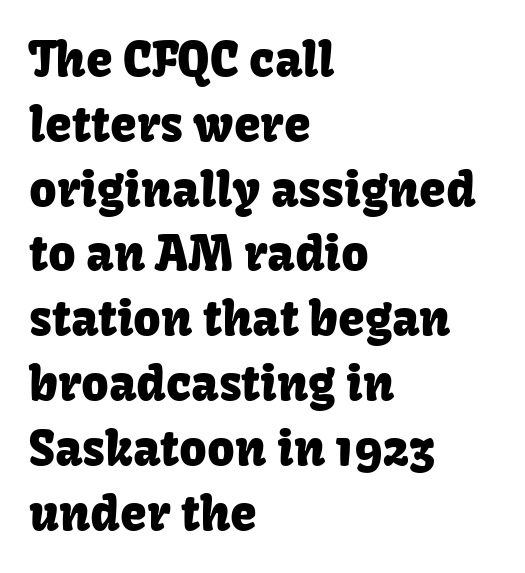
Horizontal alignment here is leftward, the default for most running prose. This is the regular roman posture of the typeface. The type family on display is of the sans-serif kind. Check the space under the baseline: it is left empty.
